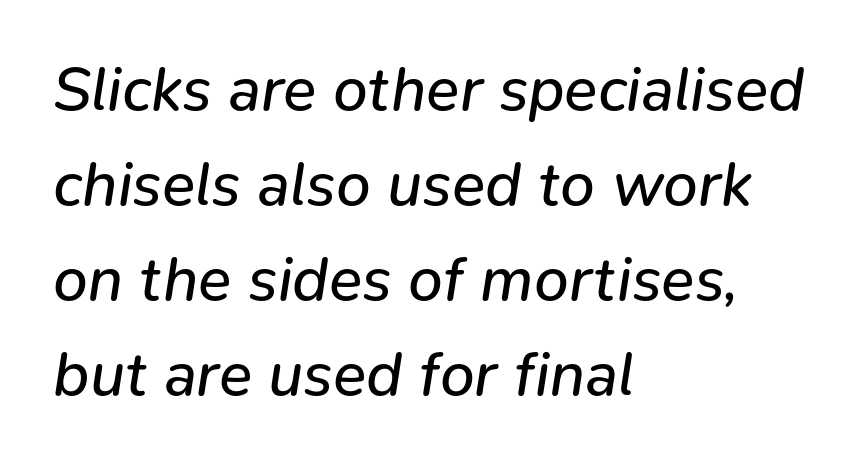
Q: Is the text bold? A: No.
Q: Is the text italic (slanted)? A: Yes, it leans right by about 9 degrees.
Q: Is the text underlined? A: No.
Q: How is the paragraph aligned? A: Left-aligned.
Q: Is the spacing between letters normal or unusually wide? A: Normal.
Q: Is the spacing between lines tight, normal or loose? A: Normal.
Q: Width (condensed, normal, or wide)? A: Normal.
Q: Stroke contrast? A: Low.
Q: x-height? A: Medium.
Q: Monospaced? A: No.
